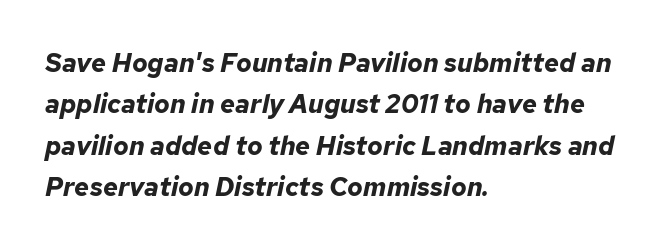
The image shows 26 px bold type, italic (leaning right); set left-aligned, normal line spacing (1.59x), normal letter spacing, not underlined.
